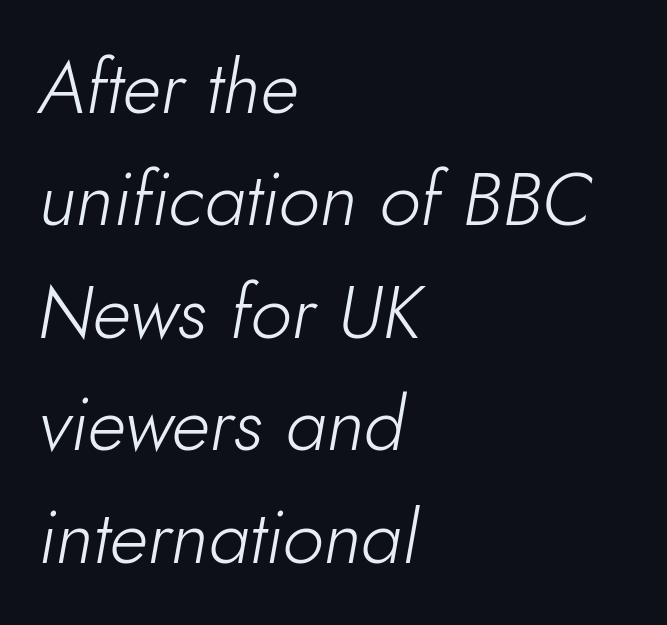
The image shows 74 px light type, italic (leaning right); set left-aligned, normal line spacing (1.52x), normal letter spacing, not underlined; low stroke contrast and a small x-height.
